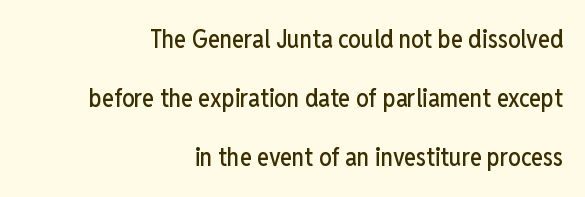
{"italic": "no", "underline": "no", "align": "right", "line_spacing": "loose", "line_spacing_ratio": 2.37, "letter_spacing": "normal", "letter_spacing_em": 0.0, "glyph_px": 25}
